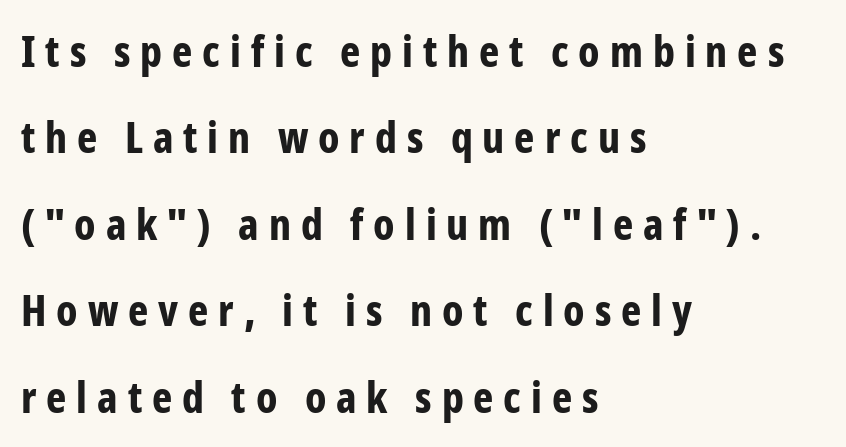
The image shows 43 px bold, condensed sans-serif type, upright; set left-aligned, loose line spacing (2.01x), unusually wide letter spacing (+0.23 em), not underlined; low stroke contrast and a medium x-height.
